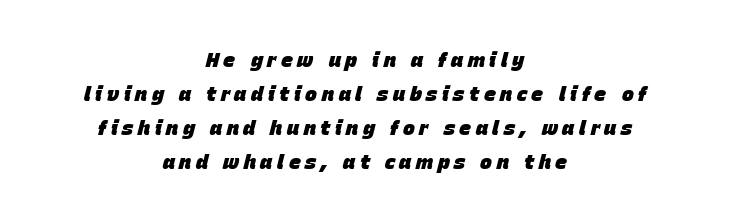
{"italic": "yes", "lean": "right", "slant_degrees": 15, "bold": "yes", "underline": "no", "align": "center", "line_spacing": "normal", "line_spacing_ratio": 1.7, "letter_spacing": "wide", "letter_spacing_em": 0.23, "glyph_px": 20}
